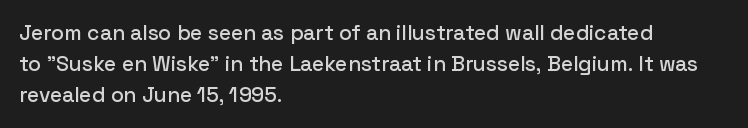
The image shows 21 px text type, upright; set left-aligned, normal line spacing (1.47x), normal letter spacing, not underlined.
